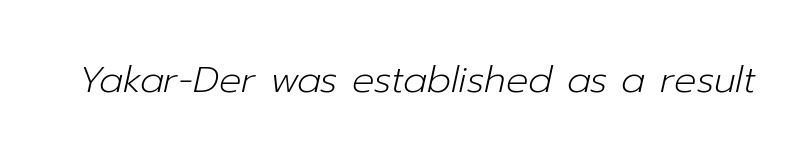
{"italic": "yes", "lean": "right", "slant_degrees": 12, "bold": "no", "weight": "light", "width": "normal", "stroke_contrast": "low", "x_height": "medium", "monospaced": "no", "underline": "no", "letter_spacing": "normal", "letter_spacing_em": 0.0, "glyph_px": 37}
